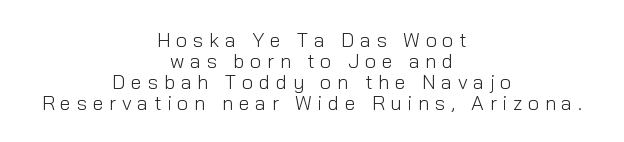
The image shows 20 px text type, upright; set centered, tight line spacing (1.05x), unusually wide letter spacing (+0.28 em), not underlined.
